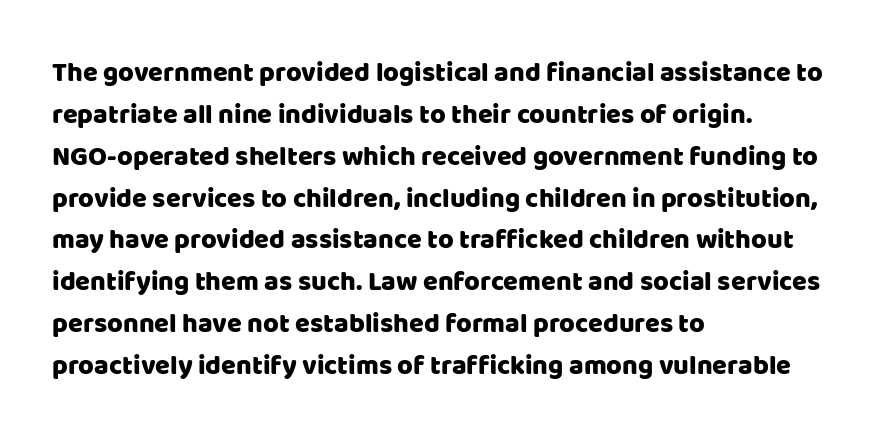
Q: Is the text italic (slanted)? A: No, it is upright.
Q: Is the text underlined? A: No.
Q: How is the paragraph aligned? A: Left-aligned.
Q: Is the spacing between letters normal or unusually wide? A: Normal.
Q: Is the spacing between lines tight, normal or loose? A: Normal.
